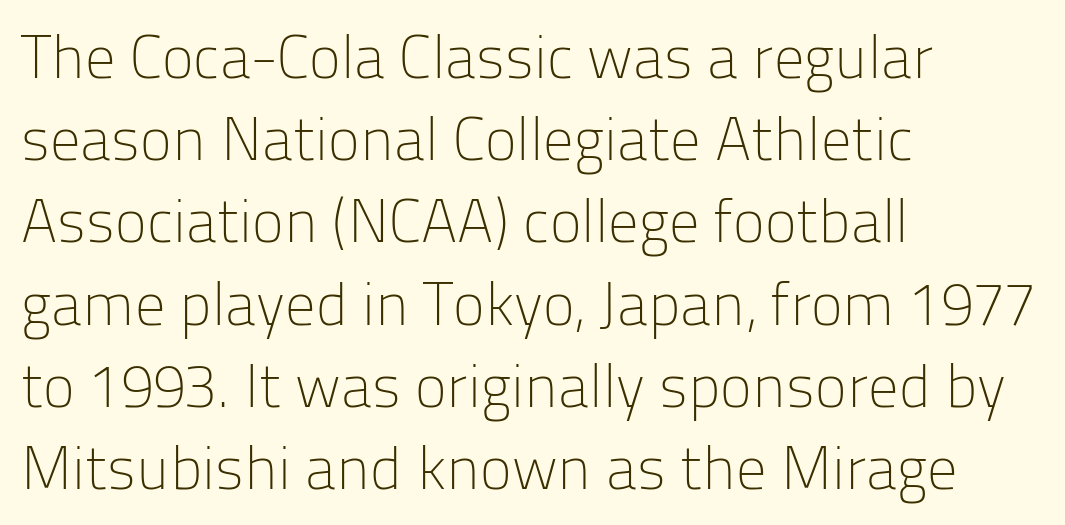
Are there feet on the stems? There aren't — it's a sans. Glyph-to-glyph distance matches everyday printed text. Varying glyph widths throughout — classic text-font behaviour. Vertical spacing — default. Layout note: lines flush left.
